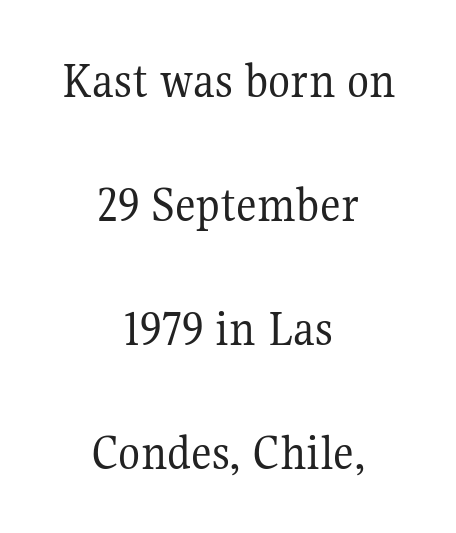
{"serif": "yes", "italic": "no", "bold": "no", "weight": "regular", "width": "normal", "stroke_contrast": "medium", "x_height": "medium", "monospaced": "no", "underline": "no", "align": "center", "line_spacing": "loose", "line_spacing_ratio": 2.43, "letter_spacing": "normal", "letter_spacing_em": 0.0, "glyph_px": 51}
